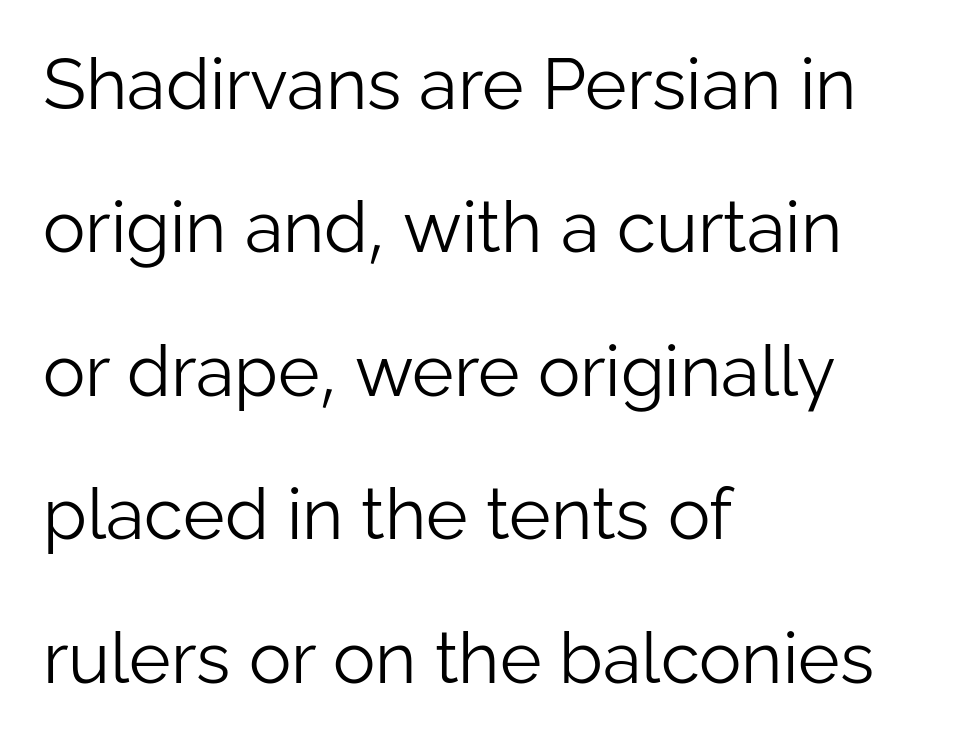
{"serif": "no", "italic": "no", "bold": "no", "weight": "light", "width": "normal", "stroke_contrast": "low", "x_height": "medium", "monospaced": "no", "underline": "no", "align": "left", "line_spacing": "loose", "line_spacing_ratio": 2.02, "letter_spacing": "normal", "letter_spacing_em": 0.0, "glyph_px": 71}
